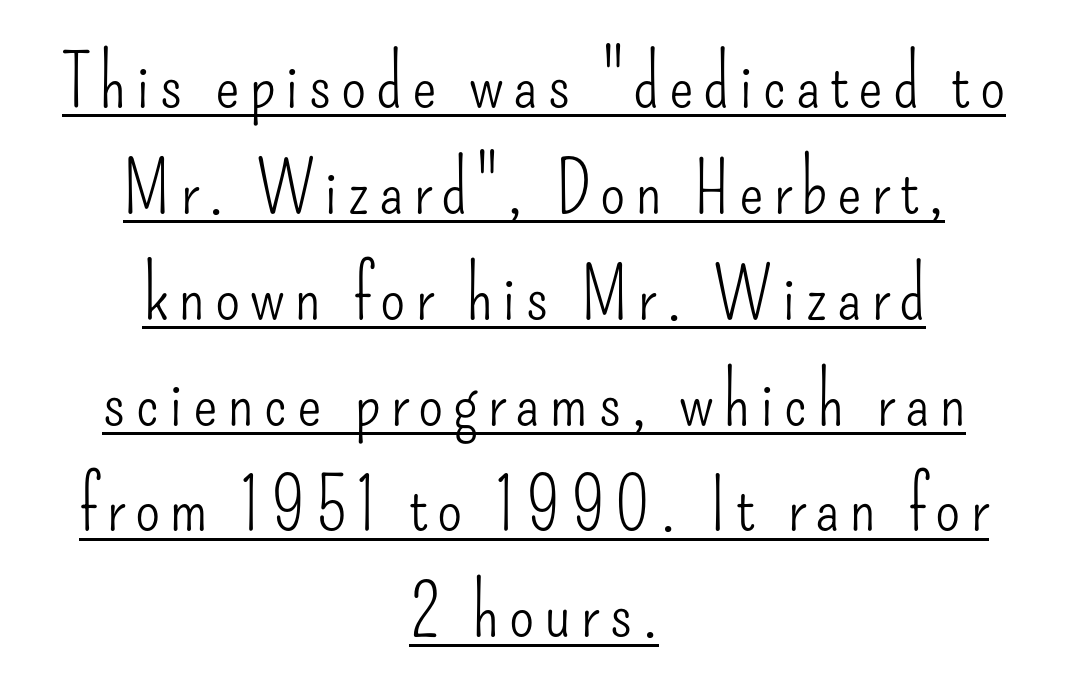
{"serif": "no", "italic": "no", "bold": "no", "weight": "light", "width": "condensed", "stroke_contrast": "low", "x_height": "small", "monospaced": "no", "underline": "yes", "align": "center", "line_spacing": "normal", "line_spacing_ratio": 1.45, "glyph_px": 73}
